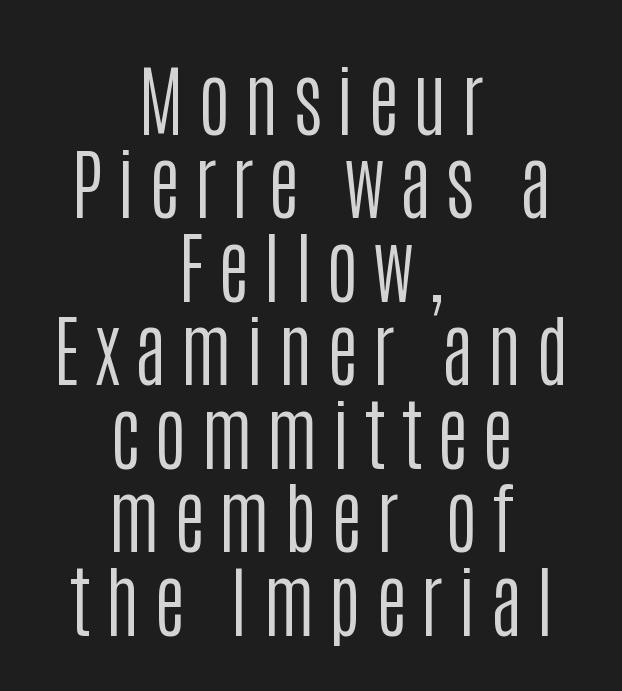
{"serif": "no", "italic": "no", "bold": "no", "weight": "regular", "width": "condensed", "stroke_contrast": "low", "x_height": "large", "monospaced": "no", "underline": "no", "align": "center", "line_spacing": "tight", "line_spacing_ratio": 1.07, "glyph_px": 78}
